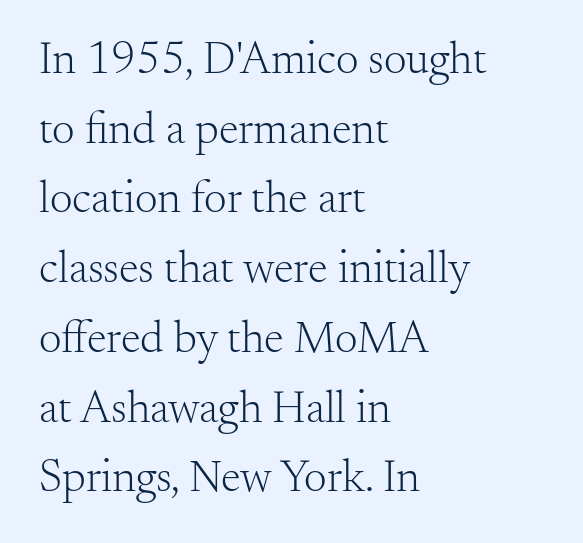
Note the varied advance widths — an 'i' is clearly narrower than an 'm'. The rendering keeps characters at their native spacing. Unlike a clean sans, this face finishes its strokes with serifs. A roman cut, with each character standing at attention. Ink coverage per letter is moderate at most.
